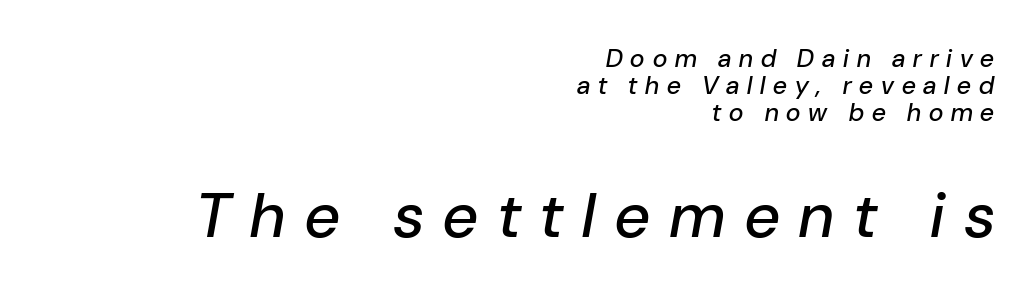
{"italic": "yes", "lean": "right", "slant_degrees": 10, "width": "normal", "stroke_contrast": "low", "x_height": "medium", "monospaced": "no", "underline": "no", "align": "right", "line_spacing": "tight", "line_spacing_ratio": 1.09, "letter_spacing": "wide", "letter_spacing_em": 0.32, "larger_block": "second", "size_ratio": 2.52, "glyph_px": 63}
